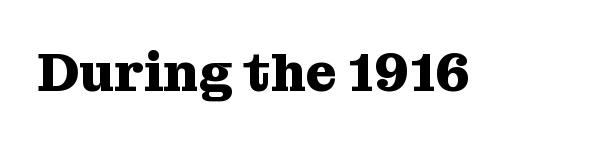
The image shows 54 px heavy serif type, upright; set normal letter spacing, not underlined; medium stroke contrast and a medium x-height.
